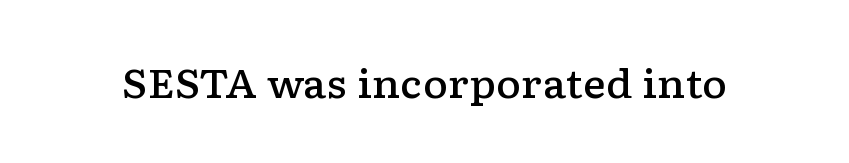
{"serif": "yes", "italic": "no", "bold": "semi", "weight": "semibold", "width": "wide", "stroke_contrast": "low", "x_height": "medium", "monospaced": "no", "underline": "no", "letter_spacing": "normal", "letter_spacing_em": 0.0, "glyph_px": 39}
